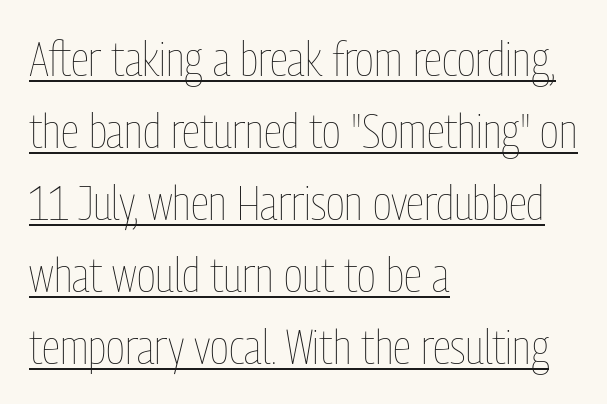
Q: Is the text bold? A: No.
Q: Is the text italic (slanted)? A: No, it is upright.
Q: Is the text underlined? A: Yes.
Q: How is the paragraph aligned? A: Left-aligned.
Q: Is the spacing between letters normal or unusually wide? A: Normal.
Q: Is the spacing between lines tight, normal or loose? A: Normal.
Q: Width (condensed, normal, or wide)? A: Condensed.
Q: Stroke contrast? A: Low.
Q: x-height? A: Medium.
Q: Monospaced? A: No.
